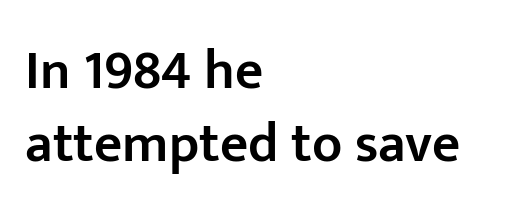
Q: Is the text bold? A: Semi-bold.
Q: Is the text italic (slanted)? A: No, it is upright.
Q: Is the typeface a serif or a sans-serif typeface? A: Sans-serif.
Q: Is the text underlined? A: No.
Q: How is the paragraph aligned? A: Left-aligned.
Q: Is the spacing between letters normal or unusually wide? A: Normal.
Q: Is the spacing between lines tight, normal or loose? A: Normal.
Q: Width (condensed, normal, or wide)? A: Normal.
Q: Stroke contrast? A: Low.
Q: x-height? A: Medium.
Q: Monospaced? A: No.
